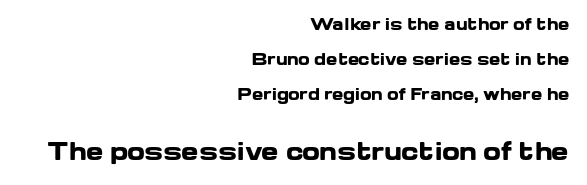
Q: Is the text bold? A: Yes.
Q: Is the text italic (slanted)? A: No, it is upright.
Q: Is the text underlined? A: No.
Q: How is the paragraph aligned? A: Right-aligned.
Q: Is the spacing between letters normal or unusually wide? A: Normal.
Q: Is the spacing between lines tight, normal or loose? A: Loose.
Q: Which block of text is set in a larger size, the first (top) or the second (bottom)? A: The second (bottom) one.
